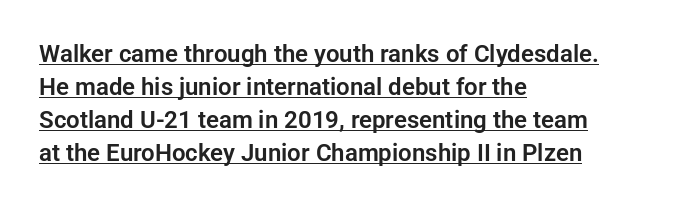
The lettering holds an erect, upright posture throughout. Caption: standard tracking, unaltered. The rendering uses the underline text-decoration. Line starts are locked; line ends wander. The designer left line spacing at the default.
